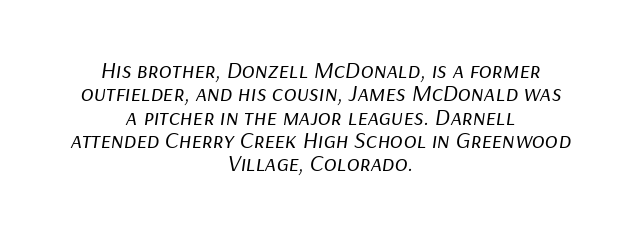
Short note: letters normally spaced. Underline: absent. Leftover space on each line is divided equally before and after the words. This is oblique type, the kind used for emphasis or titles.
